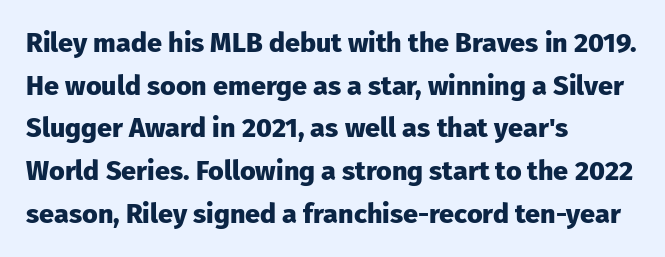
The image shows 27 px bold type, upright; set left-aligned, normal line spacing (1.58x), normal letter spacing, not underlined.
